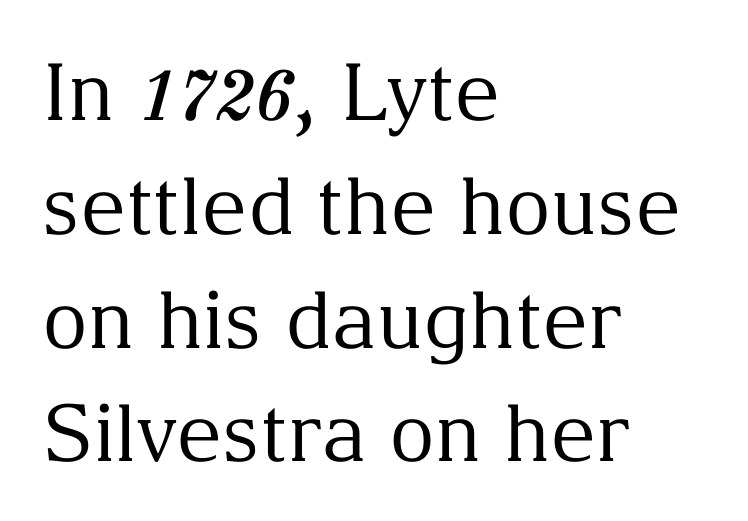
{"serif": "yes", "italic": "no", "bold": "no", "weight": "regular", "width": "normal", "stroke_contrast": "medium", "x_height": "medium", "monospaced": "no", "underline": "no", "align": "left", "line_spacing": "normal", "line_spacing_ratio": 1.44, "letter_spacing": "normal", "letter_spacing_em": 0.0, "glyph_px": 79}
